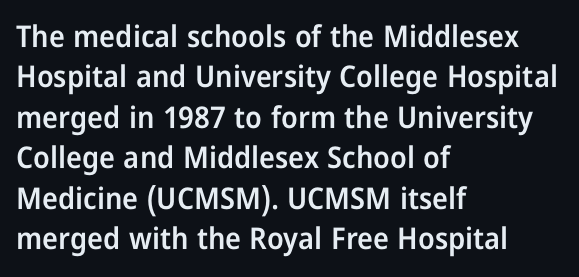
The image shows 30 px semibold, condensed sans-serif type, upright; set left-aligned, normal line spacing (1.35x), normal letter spacing, not underlined; low stroke contrast and a medium x-height.
